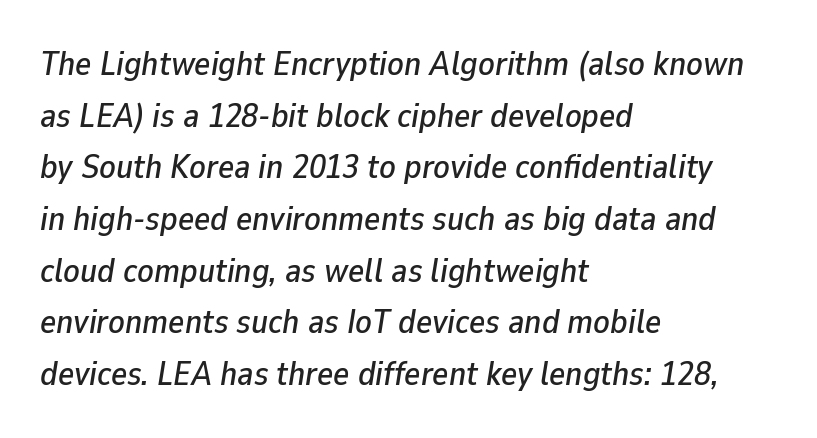
Visually the block forms a straight wall on the left and a jagged coastline on the right. Students, note that the glyphs here touch the page at normal intervals. The gap between lines stays unmarked. The lines sit at an ordinary, default distance from one another. The glyphs look as if they've been sheared to an angle.
